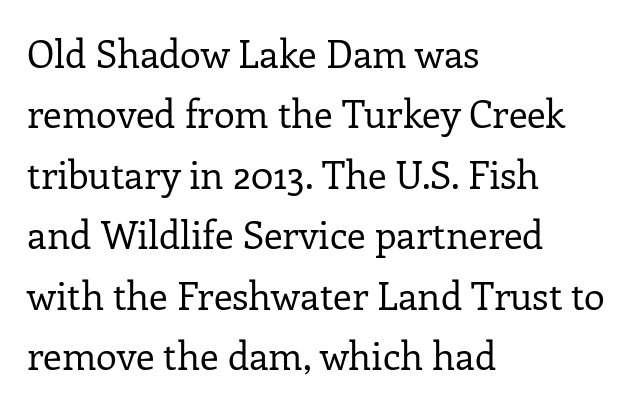
Note the varied advance widths — an 'i' is clearly narrower than an 'm'. All the whitespace from short lines collects on the right. Honestly, the row spacing looks completely unremarkable. The typesetting does not lean heavy: it is not bold. A clean baseline with only descenders dipping below it.
